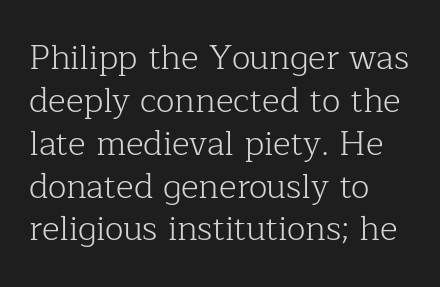
The image shows 34 px light serif type, upright; set left-aligned, normal line spacing (1.26x), normal letter spacing, not underlined; low stroke contrast and a medium x-height.
